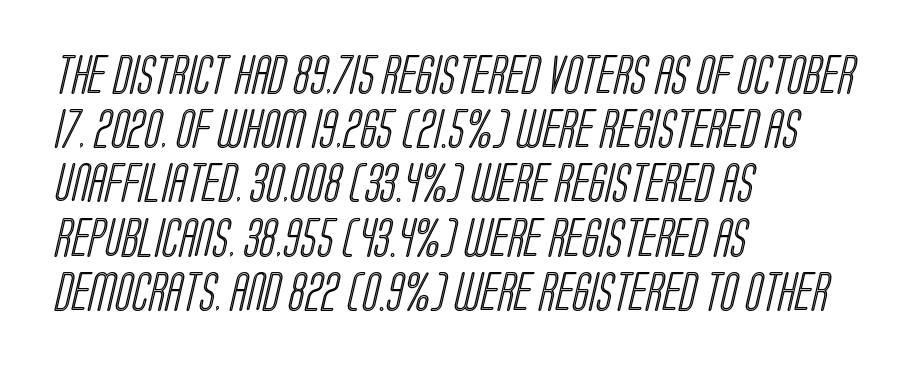
{"width": "condensed", "x_height": "large", "monospaced": "no", "underline": "no", "align": "left", "line_spacing": "normal", "line_spacing_ratio": 1.39, "letter_spacing": "normal", "letter_spacing_em": 0.0, "glyph_px": 39}
